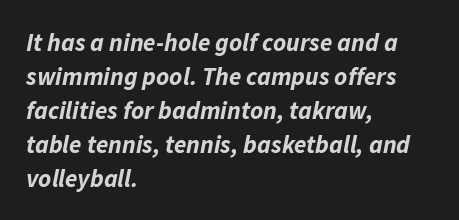
Q: Is the text bold? A: Yes.
Q: Is the text italic (slanted)? A: Yes, it leans right by about 11 degrees.
Q: Is the text underlined? A: No.
Q: How is the paragraph aligned? A: Left-aligned.
Q: Is the spacing between letters normal or unusually wide? A: Normal.
Q: Is the spacing between lines tight, normal or loose? A: Normal.
